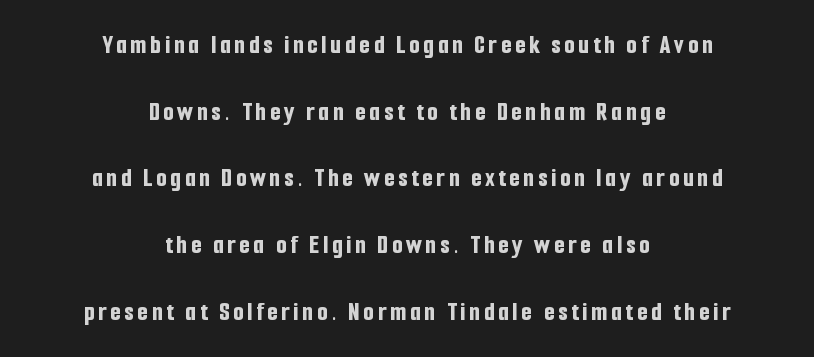
Q: Is the text bold? A: Yes.
Q: Is the text italic (slanted)? A: No, it is upright.
Q: Is the text underlined? A: No.
Q: How is the paragraph aligned? A: Centered.
Q: Is the spacing between lines tight, normal or loose? A: Loose.
